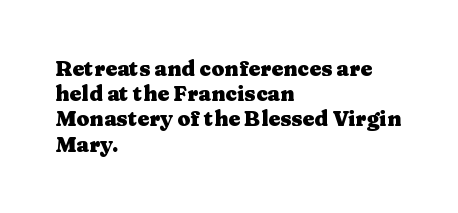
{"italic": "no", "bold": "yes", "underline": "no", "align": "left", "line_spacing_ratio": 1.2, "letter_spacing": "normal", "letter_spacing_em": 0.0, "glyph_px": 21}
